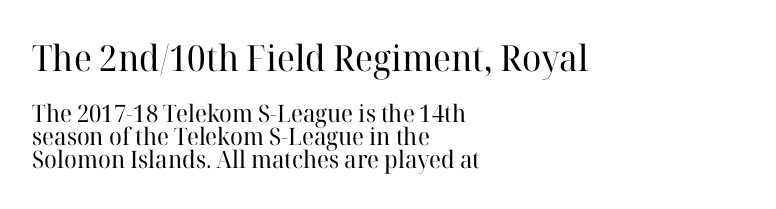
The image shows 36 px regular-weight serif type, upright; set left-aligned, tight line spacing (0.97x), normal letter spacing, not underlined; the first (top) block is 1.5x larger; high stroke contrast and a medium x-height.
